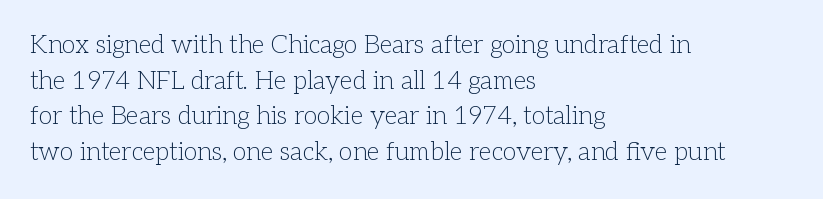
Q: Is the text bold? A: No.
Q: Is the text italic (slanted)? A: No, it is upright.
Q: Is the text underlined? A: No.
Q: How is the paragraph aligned? A: Left-aligned.
Q: Is the spacing between letters normal or unusually wide? A: Normal.
Q: Is the spacing between lines tight, normal or loose? A: Normal.
